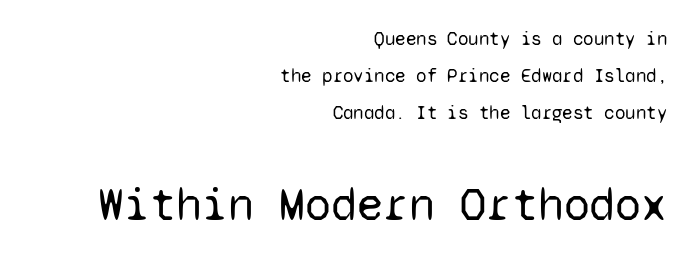
The image shows 47 px regular-weight sans-serif type, upright, monospaced; set right-aligned, loose line spacing (1.96x), normal letter spacing, not underlined; the second (bottom) block is 2.47x larger; low stroke contrast and a medium x-height.
